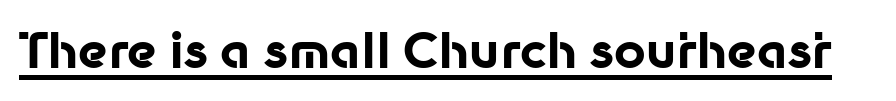
The image shows 49 px bold sans-serif type, upright; set normal letter spacing, underlined; low stroke contrast and a medium x-height.
